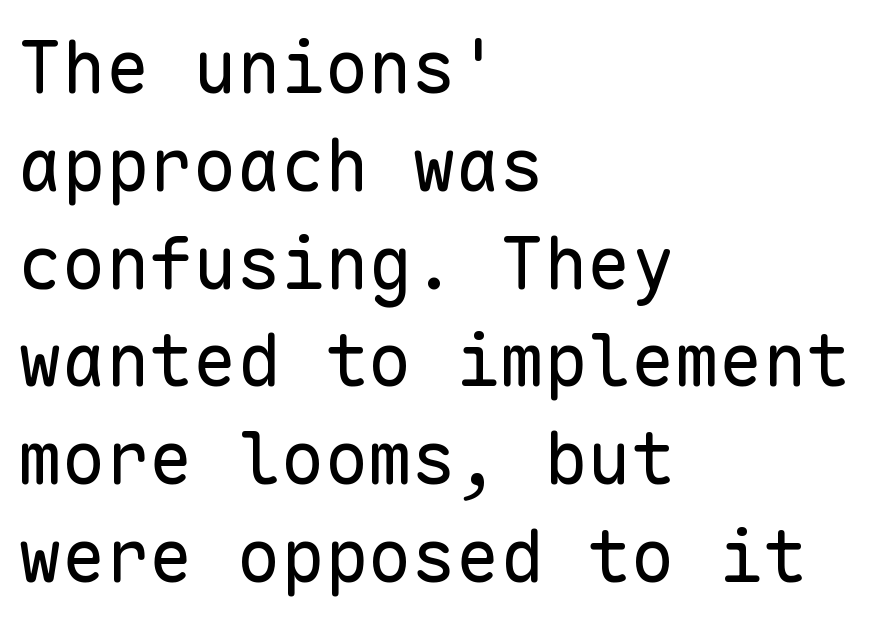
The image shows 73 px regular-weight sans-serif type, upright, monospaced; set left-aligned, normal line spacing (1.34x), normal letter spacing, not underlined; low stroke contrast and a medium x-height.
